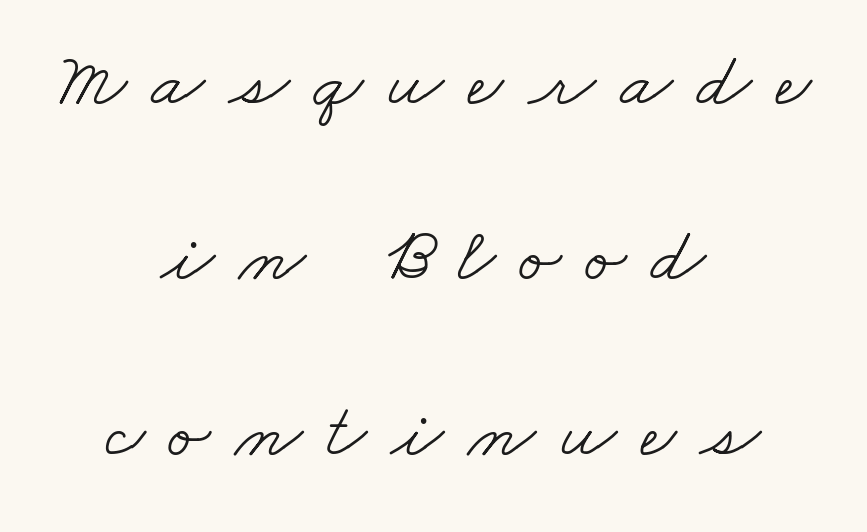
Q: Is the text bold? A: No.
Q: Is the typeface a serif or a sans-serif typeface? A: Serif.
Q: Is the text underlined? A: No.
Q: How is the paragraph aligned? A: Centered.
Q: Is the spacing between letters normal or unusually wide? A: Unusually wide.
Q: Is the spacing between lines tight, normal or loose? A: Loose.
Q: Width (condensed, normal, or wide)? A: Wide.
Q: Stroke contrast? A: Low.
Q: x-height? A: Small.
Q: Monospaced? A: No.
